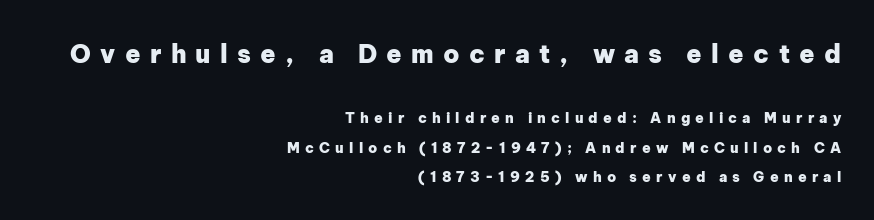
The image shows 25 px bold type, upright; set right-aligned, loose line spacing (2.12x), unusually wide letter spacing (+0.37 em), not underlined; the first (top) block is 1.79x larger.
